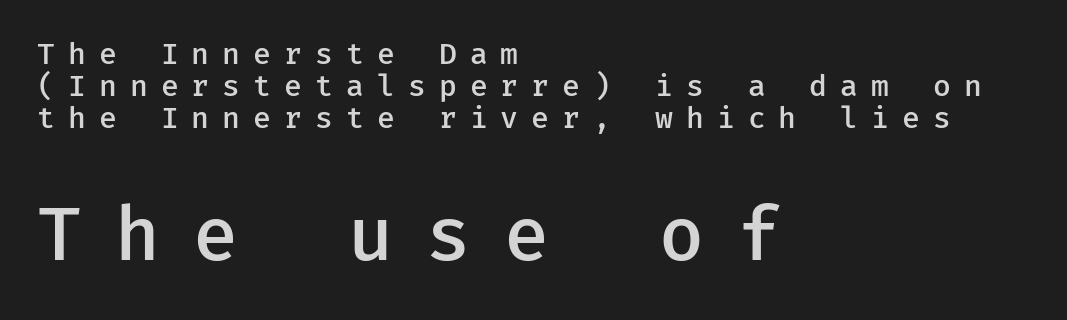
{"serif": "no", "italic": "no", "bold": "semi", "weight": "semibold", "width": "normal", "stroke_contrast": "low", "x_height": "medium", "underline": "no", "align": "left", "line_spacing": "tight", "line_spacing_ratio": 1.11, "letter_spacing": "wide", "letter_spacing_em": 0.45, "larger_block": "second", "size_ratio": 2.52, "glyph_px": 73}
